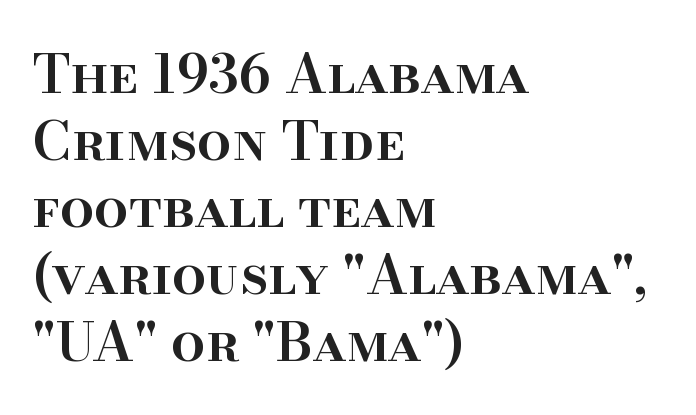
The image shows 54 px semibold serif type, upright; set left-aligned, line spacing 1.24x, normal letter spacing, not underlined; high stroke contrast and a small x-height.
